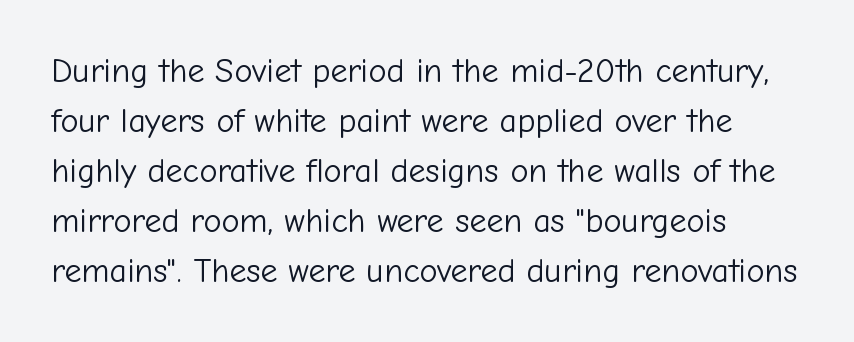
{"serif": "no", "italic": "no", "bold": "no", "weight": "light", "width": "normal", "stroke_contrast": "low", "x_height": "medium", "monospaced": "no", "underline": "no", "align": "left", "line_spacing": "normal", "line_spacing_ratio": 1.47, "letter_spacing": "normal", "letter_spacing_em": 0.0, "glyph_px": 34}
